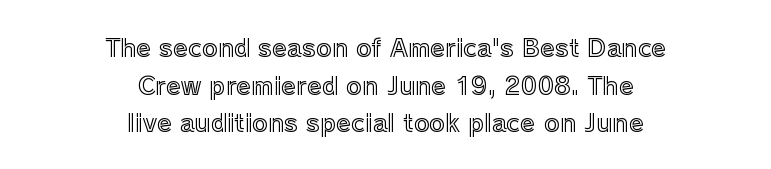
The image shows 24 px text type, upright; set centered, normal line spacing (1.57x), normal letter spacing, not underlined.
